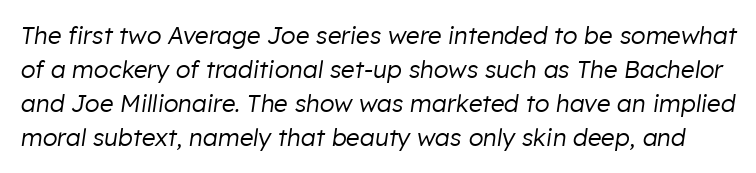
{"italic": "yes", "lean": "right", "slant_degrees": 8, "bold": "no", "underline": "no", "line_spacing": "normal", "line_spacing_ratio": 1.42, "letter_spacing": "normal", "letter_spacing_em": 0.0, "glyph_px": 24}
